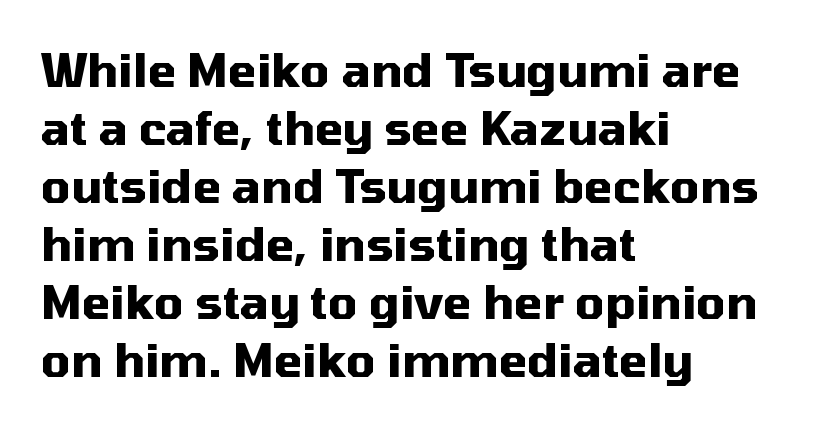
The image shows 46 px heavy sans-serif type, upright; set left-aligned, normal line spacing (1.26x), normal letter spacing, not underlined; medium stroke contrast and a medium x-height.
